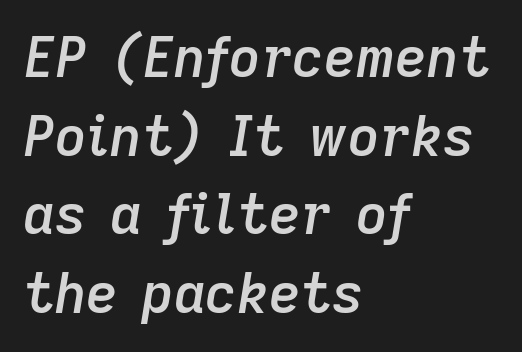
The image shows 55 px semibold type, italic (leaning right); set left-aligned, normal line spacing (1.43x), normal letter spacing, not underlined; low stroke contrast and a medium x-height.
